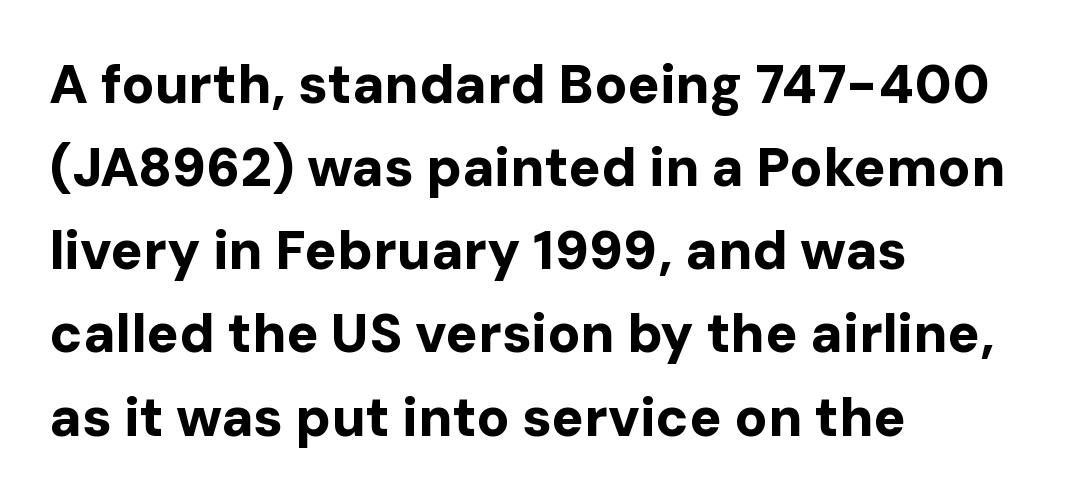
Rows of type keep a routine distance in the vertical direction. The glyphs are unaccompanied by any horizontal stroke below them. Where is the straight margin? On the left. Unlike italic type, these characters show no tilt at all. These lines are rendered in a variable-pitch font.
